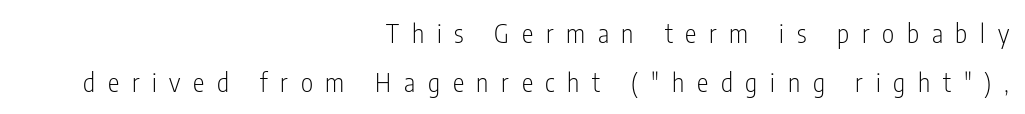
{"italic": "no", "bold": "no", "underline": "no", "align": "right", "line_spacing_ratio": 1.88, "letter_spacing": "wide", "letter_spacing_em": 0.49, "glyph_px": 26}
